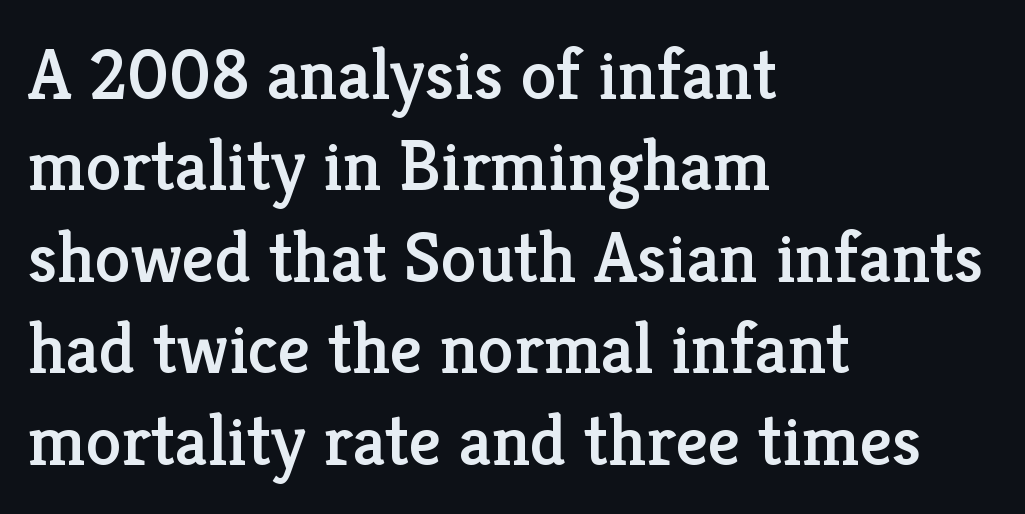
Q: Is the text italic (slanted)? A: No, it is upright.
Q: Is the typeface a serif or a sans-serif typeface? A: Serif.
Q: Is the text underlined? A: No.
Q: How is the paragraph aligned? A: Left-aligned.
Q: Is the spacing between letters normal or unusually wide? A: Normal.
Q: Is the spacing between lines tight, normal or loose? A: Normal.
Q: Width (condensed, normal, or wide)? A: Normal.
Q: Stroke contrast? A: Low.
Q: x-height? A: Medium.
Q: Monospaced? A: No.
